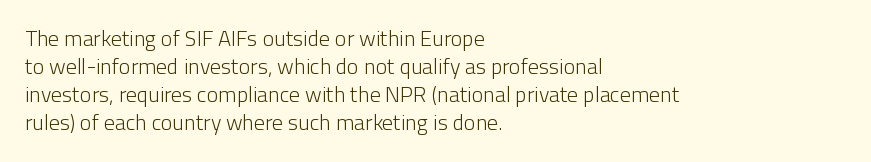
{"italic": "no", "bold": "no", "underline": "no", "align": "left", "line_spacing": "normal", "line_spacing_ratio": 1.28, "letter_spacing": "normal", "letter_spacing_em": 0.0, "glyph_px": 22}
